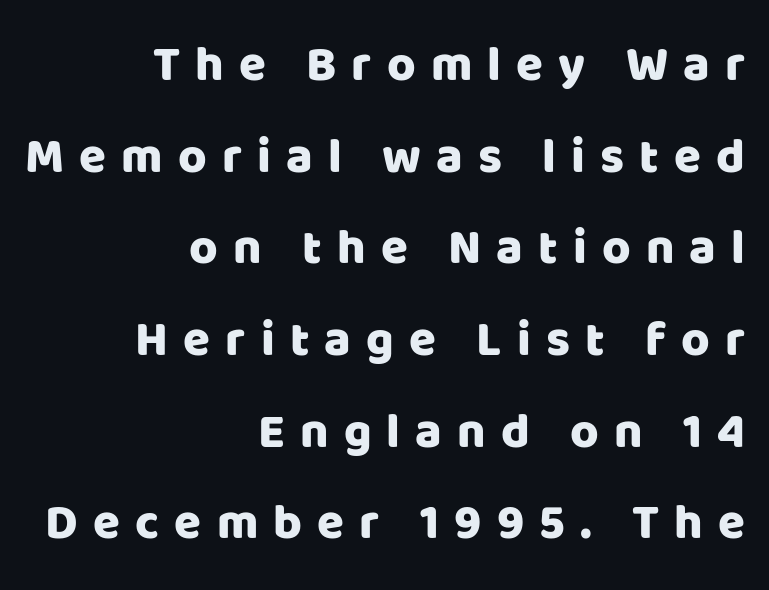
{"serif": "no", "italic": "no", "width": "normal", "stroke_contrast": "low", "x_height": "large", "monospaced": "no", "underline": "no", "align": "right", "line_spacing_ratio": 1.87, "letter_spacing": "wide", "letter_spacing_em": 0.31, "glyph_px": 49}
